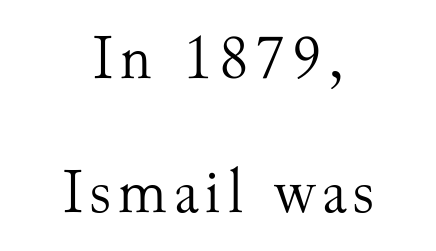
Quick note: not italic, upright. Typeset on center — no edge is straight. Horizontal bands of white between lines are thick stripes. The weight would be labelled regular, book, light, or lighter still.
